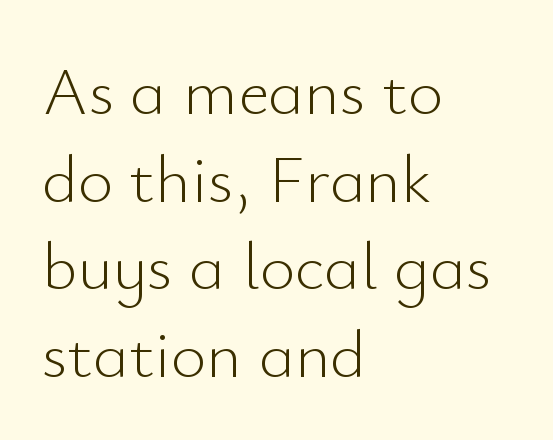
Q: Is the text bold? A: No.
Q: Is the text italic (slanted)? A: No, it is upright.
Q: Is the typeface a serif or a sans-serif typeface? A: Sans-serif.
Q: Is the text underlined? A: No.
Q: How is the paragraph aligned? A: Left-aligned.
Q: Is the spacing between letters normal or unusually wide? A: Normal.
Q: Is the spacing between lines tight, normal or loose? A: Normal.
Q: Width (condensed, normal, or wide)? A: Normal.
Q: Stroke contrast? A: Low.
Q: x-height? A: Small.
Q: Monospaced? A: No.
